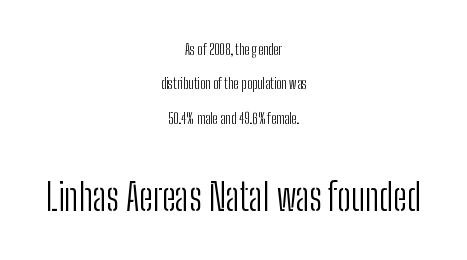
Q: Is the text bold? A: No.
Q: Is the text italic (slanted)? A: No, it is upright.
Q: Is the typeface a serif or a sans-serif typeface? A: Sans-serif.
Q: Is the text underlined? A: No.
Q: How is the paragraph aligned? A: Centered.
Q: Is the spacing between letters normal or unusually wide? A: Normal.
Q: Is the spacing between lines tight, normal or loose? A: Loose.
Q: Which block of text is set in a larger size, the first (top) or the second (bottom)? A: The second (bottom) one.
Q: Width (condensed, normal, or wide)? A: Condensed.
Q: Stroke contrast? A: Low.
Q: x-height? A: Medium.
Q: Monospaced? A: No.
